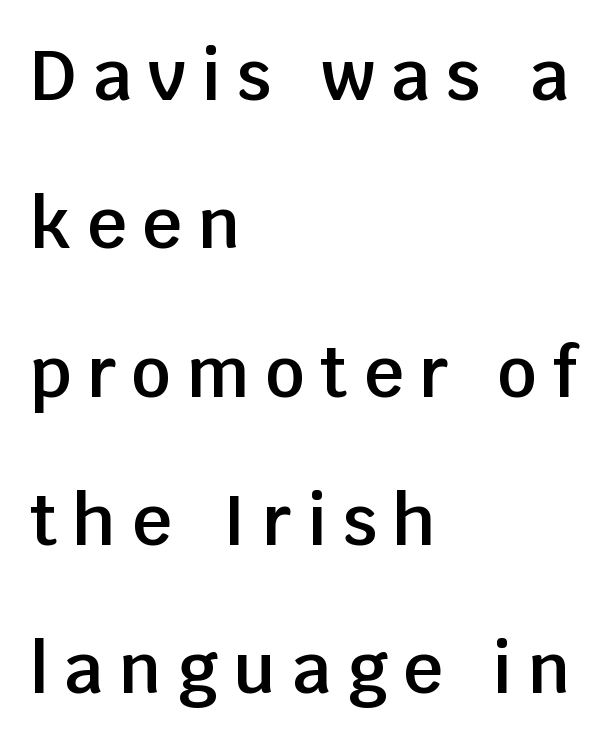
The image shows 69 px semibold sans-serif type, upright; set left-aligned, loose line spacing (2.15x), unusually wide letter spacing (+0.23 em), not underlined; low stroke contrast and a large x-height.
